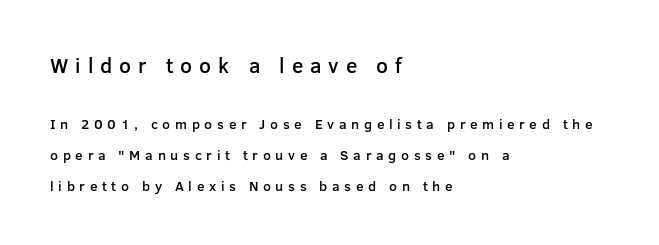
The image shows 21 px text type, upright; set left-aligned, loose line spacing (2.2x), unusually wide letter spacing (+0.33 em), not underlined; the first (top) block is 1.5x larger.
